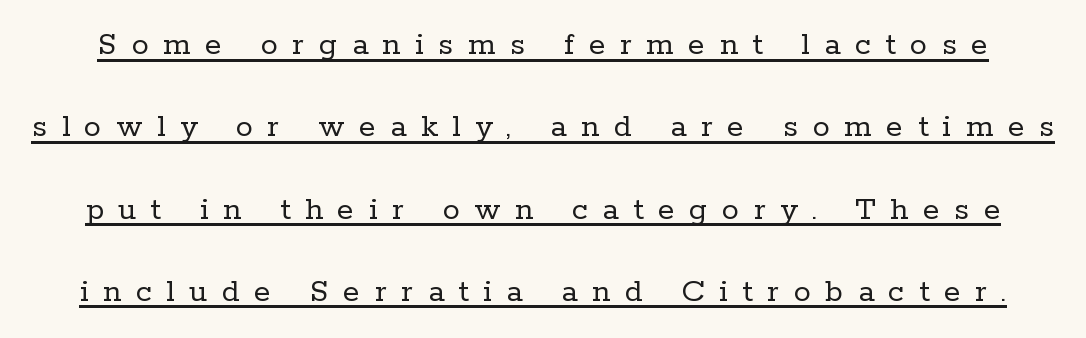
Bold? No — there's no thickening of the strokes. The typesetter has applied underlining to the passage shown. Note the varied advance widths — an 'i' is clearly narrower than an 'm'. These lines are composed in type with serifs.
